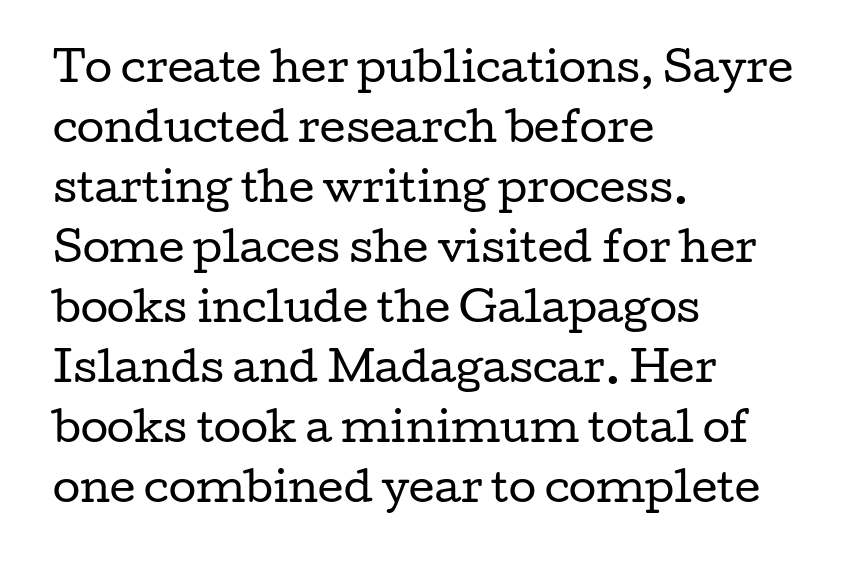
The type is set solid horizontally, with unmodified tracking. Decoration check: the copy has no underline. The designer left line spacing at the default. Horizontal alignment here is leftward, the default for most running prose.
